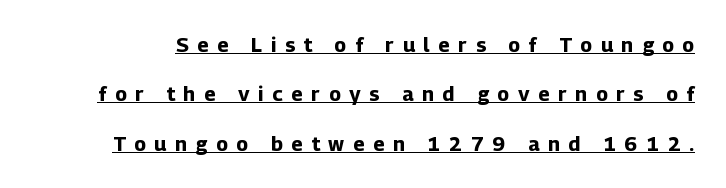
{"italic": "no", "bold": "yes", "underline": "yes", "line_spacing": "loose", "line_spacing_ratio": 2.47, "letter_spacing": "wide", "letter_spacing_em": 0.44, "glyph_px": 20}
